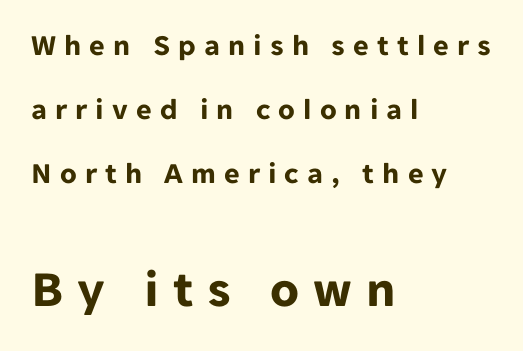
Q: Is the text bold? A: Yes.
Q: Is the text italic (slanted)? A: No, it is upright.
Q: Is the typeface a serif or a sans-serif typeface? A: Sans-serif.
Q: Is the text underlined? A: No.
Q: How is the paragraph aligned? A: Left-aligned.
Q: Is the spacing between letters normal or unusually wide? A: Unusually wide.
Q: Is the spacing between lines tight, normal or loose? A: Loose.
Q: Which block of text is set in a larger size, the first (top) or the second (bottom)? A: The second (bottom) one.
Q: Width (condensed, normal, or wide)? A: Normal.
Q: Stroke contrast? A: Low.
Q: x-height? A: Medium.
Q: Monospaced? A: No.
